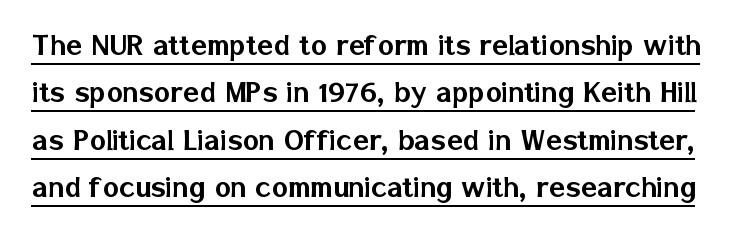
The image shows 34 px sans-serif type, upright; set normal line spacing (1.39x), normal letter spacing, underlined; low stroke contrast and a medium x-height.
